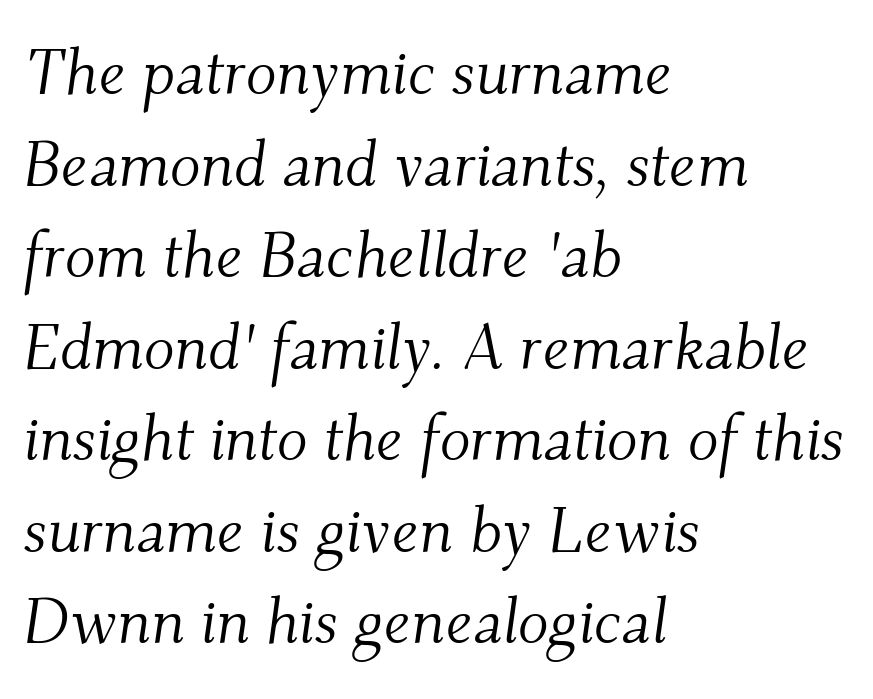
Q: Is the text bold? A: No.
Q: Is the text italic (slanted)? A: Yes, it leans right by about 9 degrees.
Q: Is the typeface a serif or a sans-serif typeface? A: Serif.
Q: Is the text underlined? A: No.
Q: How is the paragraph aligned? A: Left-aligned.
Q: Is the spacing between letters normal or unusually wide? A: Normal.
Q: Is the spacing between lines tight, normal or loose? A: Normal.
Q: Width (condensed, normal, or wide)? A: Normal.
Q: Stroke contrast? A: Medium.
Q: x-height? A: Small.
Q: Monospaced? A: No.
